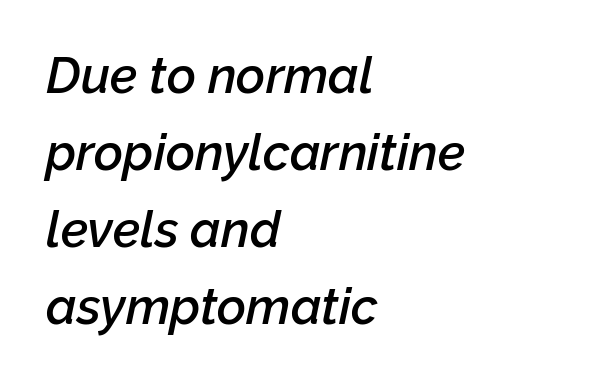
The image shows 50 px semibold type, italic (leaning right); set left-aligned, normal line spacing (1.54x), normal letter spacing, not underlined; low stroke contrast and a medium x-height.
